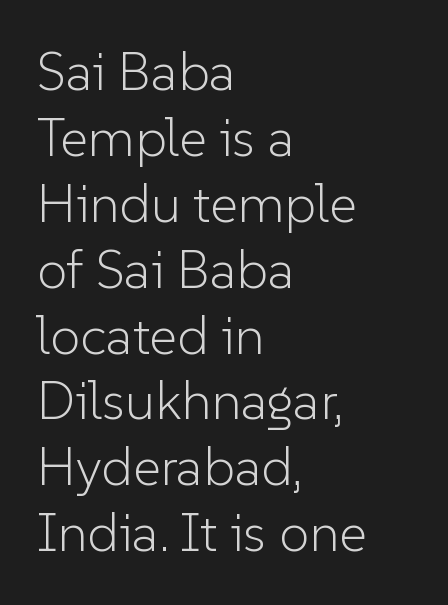
The zone under the glyphs is completely vacant. Posture: straight, roman, zero tilt. Nothing unusual about the tracking: characters are spaced as the font intends. A typesetter would call this proportional, since set widths differ per character. Check where the strokes stop: nothing finishes them off — pure sans. Nothing heavy about these letters — not bold at all.
